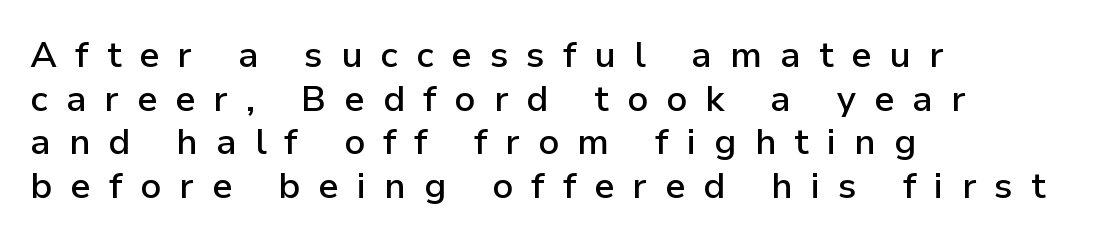
Teacher's note: observe the even left margin — that is flush-left alignment. These lines were composed using upright roman letters. In terms of letterform style, serifs are entirely absent. Note the varied advance widths — an 'i' is clearly narrower than an 'm'. The passage shown is semibold, sitting just below true bold. Nobody drew a line under any word here.
